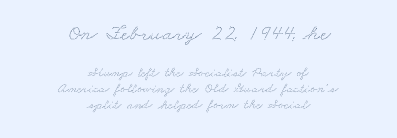
{"underline": "no", "align": "center", "line_spacing": "tight", "line_spacing_ratio": 1.13, "letter_spacing": "normal", "letter_spacing_em": 0.0, "larger_block": "first", "size_ratio": 1.57, "glyph_px": 22}
